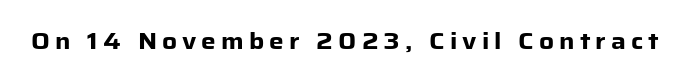
{"italic": "no", "bold": "yes", "underline": "no", "letter_spacing": "wide", "letter_spacing_em": 0.22, "glyph_px": 23}
